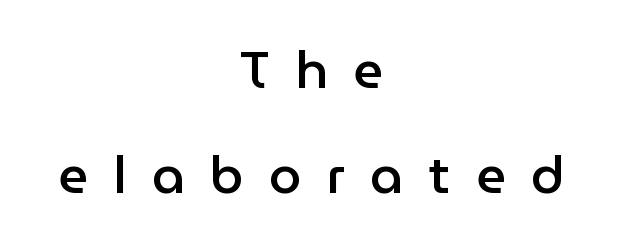
{"serif": "no", "italic": "no", "bold": "semi", "weight": "semibold", "width": "normal", "stroke_contrast": "low", "x_height": "medium", "monospaced": "no", "underline": "no", "align": "center", "line_spacing": "loose", "line_spacing_ratio": 2.02, "letter_spacing": "wide", "letter_spacing_em": 0.49, "glyph_px": 52}
